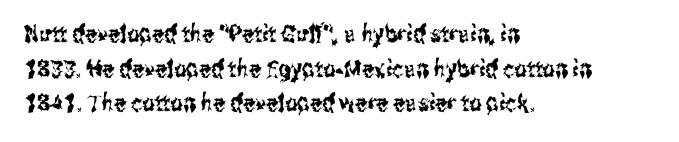
Q: Is the text italic (slanted)? A: No, it is upright.
Q: Is the text underlined? A: No.
Q: How is the paragraph aligned? A: Left-aligned.
Q: Is the spacing between letters normal or unusually wide? A: Normal.
Q: Is the spacing between lines tight, normal or loose? A: Normal.
